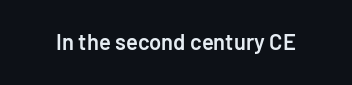
The image shows 22 px text type, upright; set normal letter spacing, not underlined.
